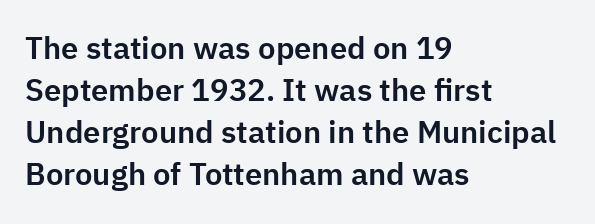
Q: Is the text italic (slanted)? A: No, it is upright.
Q: Is the typeface a serif or a sans-serif typeface? A: Sans-serif.
Q: Is the text underlined? A: No.
Q: How is the paragraph aligned? A: Left-aligned.
Q: Is the spacing between letters normal or unusually wide? A: Normal.
Q: Is the spacing between lines tight, normal or loose? A: Normal.
Q: Width (condensed, normal, or wide)? A: Normal.
Q: Stroke contrast? A: Low.
Q: x-height? A: Medium.
Q: Monospaced? A: No.
